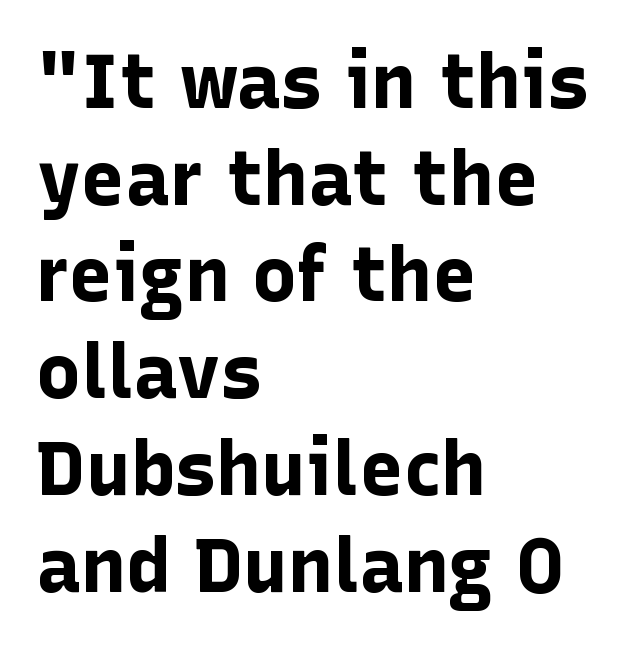
The image shows 75 px bold sans-serif type, upright; set left-aligned, normal line spacing (1.29x), normal letter spacing, not underlined; low stroke contrast and a medium x-height.
